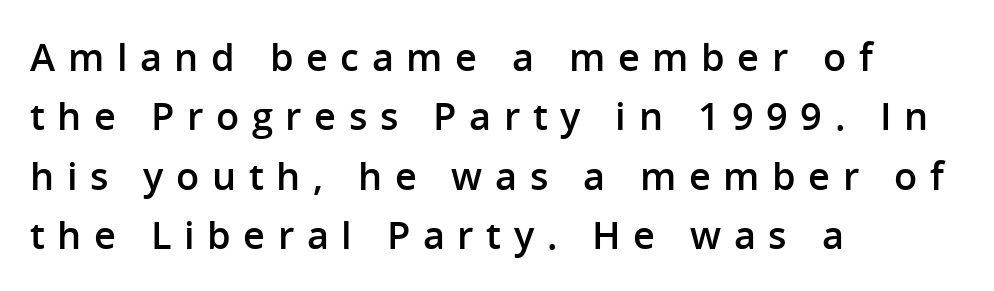
The image shows 38 px semibold sans-serif type, upright; set left-aligned, normal line spacing (1.56x), unusually wide letter spacing (+0.33 em), not underlined; low stroke contrast and a medium x-height.
